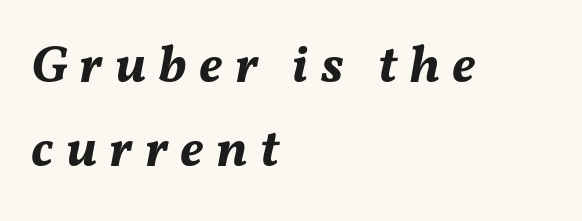
{"italic": "yes", "lean": "right", "slant_degrees": 11, "bold": "yes", "weight": "bold", "width": "normal", "stroke_contrast": "medium", "x_height": "medium", "monospaced": "no", "underline": "no", "align": "left", "line_spacing": "normal", "line_spacing_ratio": 1.58, "letter_spacing": "wide", "letter_spacing_em": 0.23, "glyph_px": 53}
